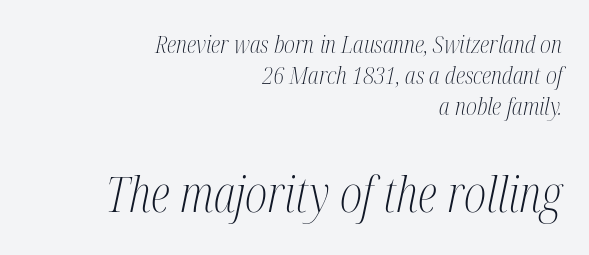
Think standard paragraph weight, or any step lighter than that. If you squint, the bottom block still reads clearly — it's the larger of the two. Nothing unusual about the tracking: characters are spaced as the font intends. Notice how the passage keeps a crisp vertical edge on the right only. These lines were composed using italics. Clear beneath every line of the passage.
